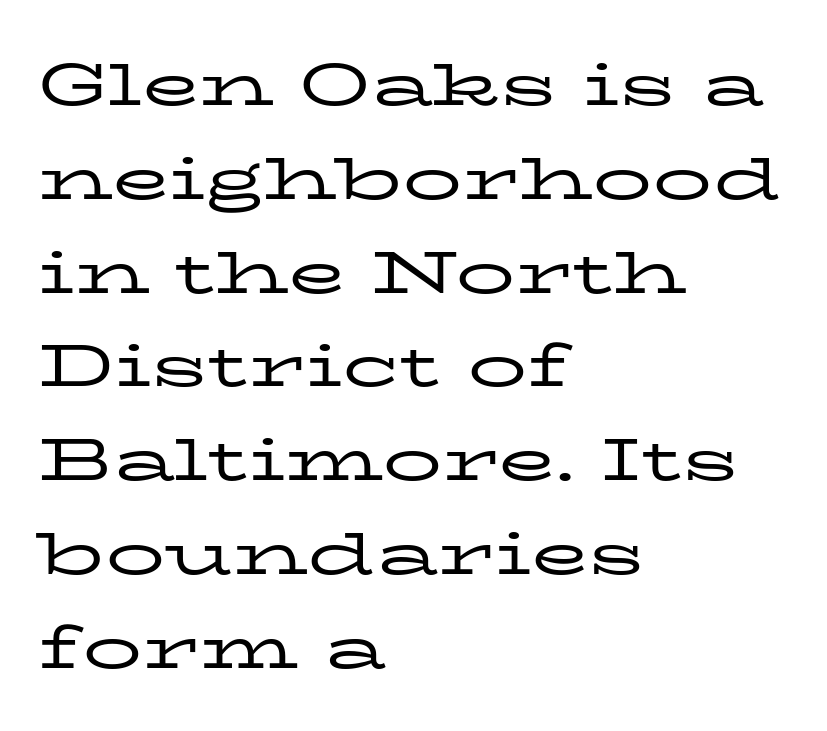
The image shows 59 px regular-weight, wide serif type, upright; set left-aligned, normal line spacing (1.59x), normal letter spacing, not underlined; low stroke contrast and a medium x-height.
